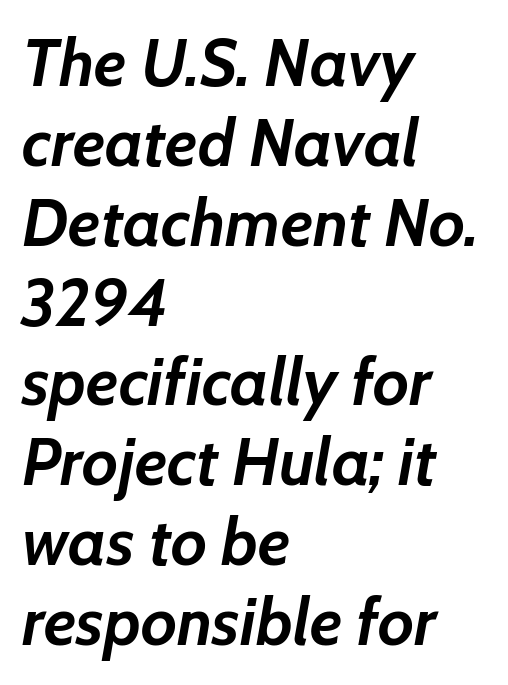
Q: Is the text bold? A: Yes.
Q: Is the text italic (slanted)? A: Yes, it leans right by about 7 degrees.
Q: Is the text underlined? A: No.
Q: How is the paragraph aligned? A: Left-aligned.
Q: Is the spacing between letters normal or unusually wide? A: Normal.
Q: Width (condensed, normal, or wide)? A: Normal.
Q: Stroke contrast? A: Low.
Q: x-height? A: Medium.
Q: Monospaced? A: No.
